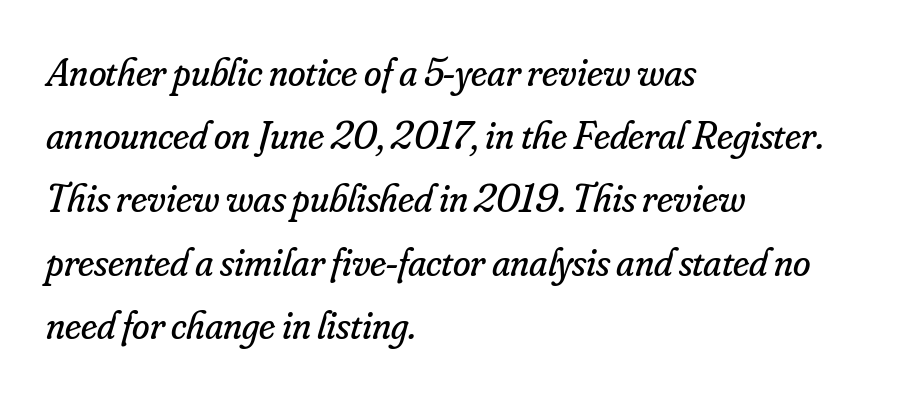
Q: Is the text bold? A: No.
Q: Is the text italic (slanted)? A: Yes, it leans right by about 16 degrees.
Q: Is the typeface a serif or a sans-serif typeface? A: Serif.
Q: Is the text underlined? A: No.
Q: How is the paragraph aligned? A: Left-aligned.
Q: Is the spacing between letters normal or unusually wide? A: Normal.
Q: Is the spacing between lines tight, normal or loose? A: Normal.
Q: Width (condensed, normal, or wide)? A: Normal.
Q: Stroke contrast? A: Low.
Q: x-height? A: Small.
Q: Monospaced? A: No.
